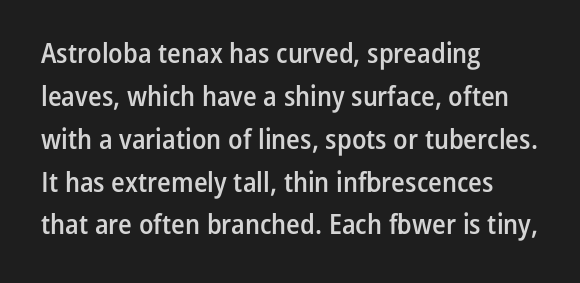
The image shows 28 px semibold, condensed sans-serif type, upright; set left-aligned, normal line spacing (1.53x), normal letter spacing, not underlined; low stroke contrast and a medium x-height.
